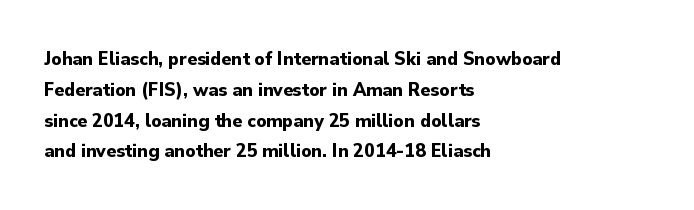
The image shows 20 px bold type, upright; set left-aligned, normal line spacing (1.54x), normal letter spacing, not underlined.
